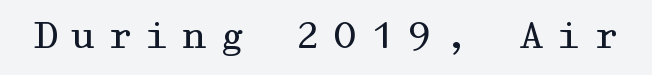
{"serif": "yes", "italic": "no", "bold": "no", "weight": "regular", "width": "wide", "stroke_contrast": "medium", "x_height": "medium", "underline": "no", "letter_spacing": "wide", "letter_spacing_em": 0.34, "glyph_px": 36}
